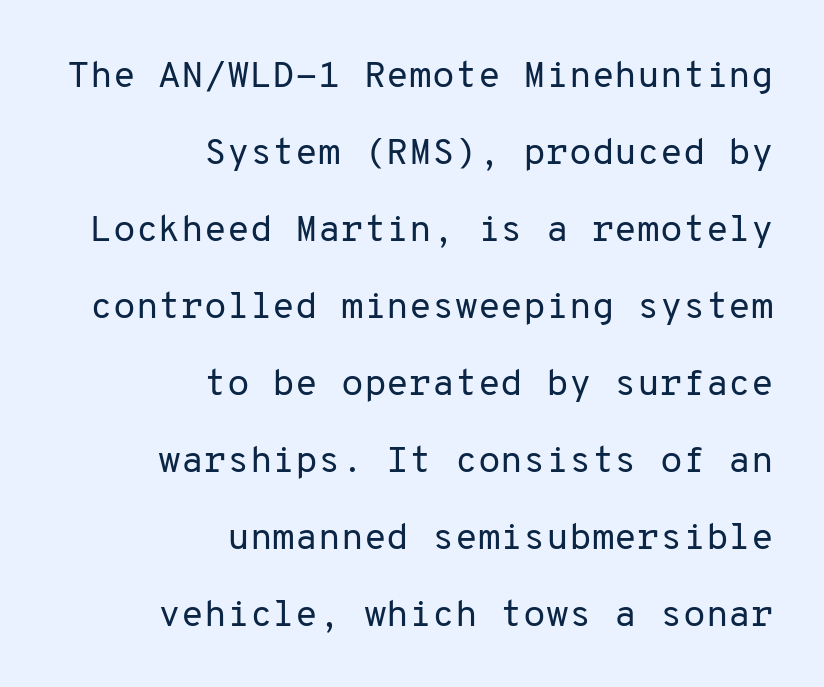
{"serif": "no", "italic": "no", "bold": "no", "weight": "regular", "width": "normal", "stroke_contrast": "low", "x_height": "medium", "monospaced": "yes", "underline": "no", "align": "right", "line_spacing": "loose", "line_spacing_ratio": 2.08, "letter_spacing": "normal", "letter_spacing_em": 0.0, "glyph_px": 37}
